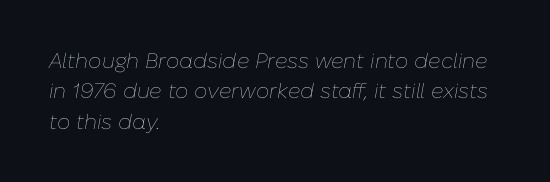
The image shows 21 px text type, italic (leaning right); set left-aligned, normal line spacing (1.45x), normal letter spacing, not underlined.
